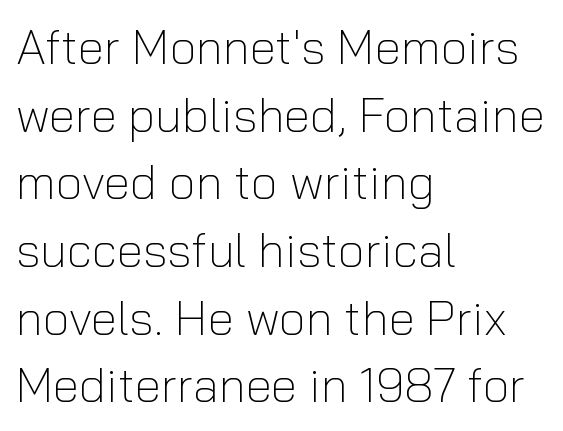
The image shows 48 px light sans-serif type, upright; set left-aligned, normal line spacing (1.41x), normal letter spacing, not underlined; low stroke contrast and a medium x-height.
